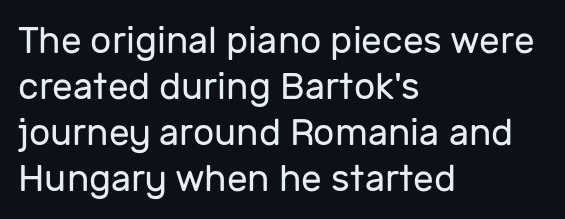
{"serif": "no", "italic": "no", "bold": "no", "weight": "regular", "width": "normal", "stroke_contrast": "low", "x_height": "medium", "monospaced": "no", "underline": "no", "align": "left", "line_spacing_ratio": 1.24, "letter_spacing": "normal", "letter_spacing_em": 0.0, "glyph_px": 37}
